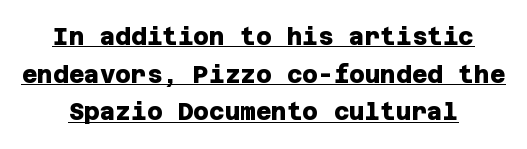
The image shows 24 px bold type; set centered, normal line spacing (1.57x), normal letter spacing, underlined.
